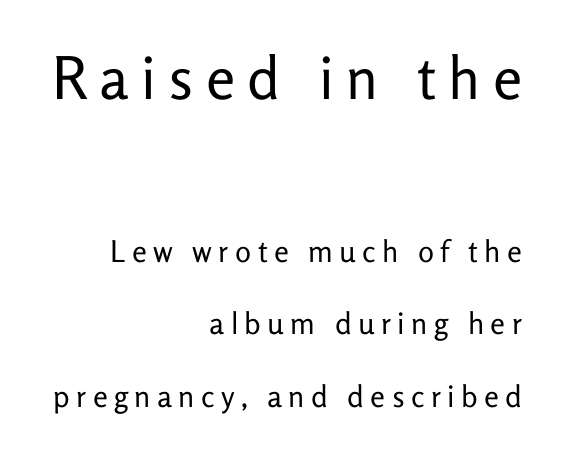
Q: Is the text bold? A: No.
Q: Is the text italic (slanted)? A: No, it is upright.
Q: Is the typeface a serif or a sans-serif typeface? A: Sans-serif.
Q: Is the text underlined? A: No.
Q: How is the paragraph aligned? A: Right-aligned.
Q: Is the spacing between letters normal or unusually wide? A: Unusually wide.
Q: Is the spacing between lines tight, normal or loose? A: Loose.
Q: Which block of text is set in a larger size, the first (top) or the second (bottom)? A: The first (top) one.
Q: Width (condensed, normal, or wide)? A: Normal.
Q: Stroke contrast? A: Low.
Q: x-height? A: Medium.
Q: Monospaced? A: No.
